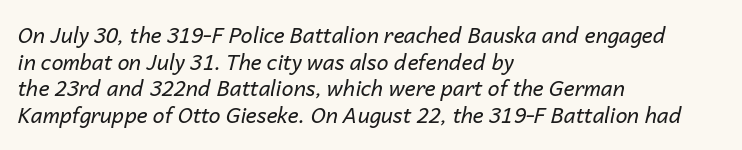
The image shows 21 px text type, italic (leaning right); set left-aligned, normal line spacing (1.27x), normal letter spacing, not underlined.
